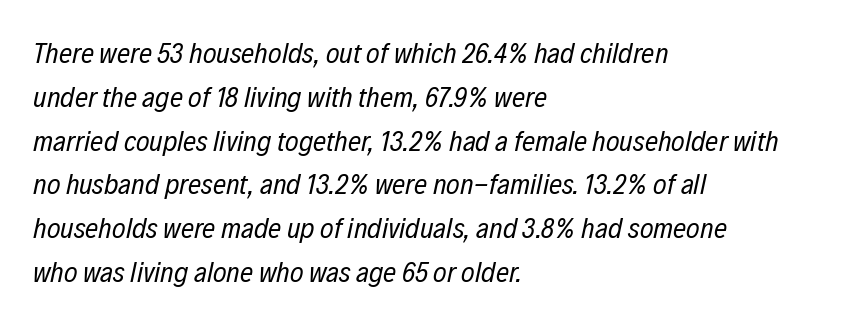
{"italic": "yes", "lean": "right", "slant_degrees": 12, "bold": "no", "weight": "regular", "width": "condensed", "stroke_contrast": "low", "x_height": "medium", "monospaced": "no", "underline": "no", "align": "left", "line_spacing": "normal", "line_spacing_ratio": 1.51, "letter_spacing": "normal", "letter_spacing_em": 0.0, "glyph_px": 29}
